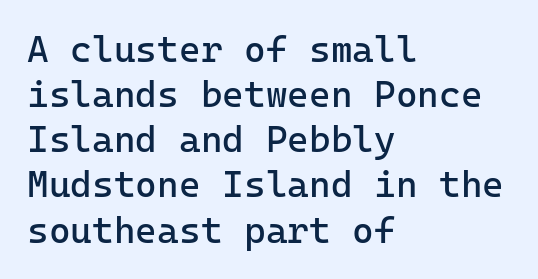
{"serif": "no", "italic": "no", "bold": "no", "weight": "regular", "width": "normal", "stroke_contrast": "low", "x_height": "medium", "underline": "no", "align": "left", "line_spacing_ratio": 1.22, "letter_spacing": "normal", "letter_spacing_em": 0.0, "glyph_px": 37}
